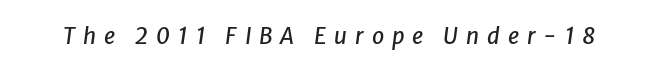
{"italic": "yes", "lean": "right", "slant_degrees": 8, "underline": "no", "letter_spacing": "wide", "letter_spacing_em": 0.36, "glyph_px": 22}
